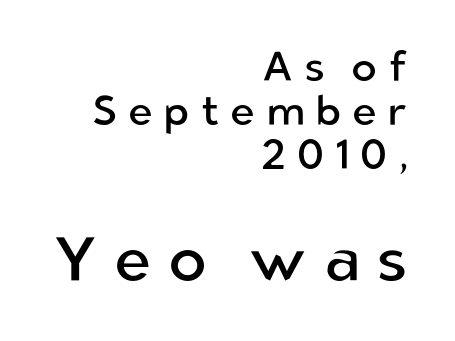
The image shows 63 px regular-weight sans-serif type, upright; set right-aligned, tight line spacing (1.05x), unusually wide letter spacing (+0.26 em), not underlined; the second (bottom) block is 1.5x larger; low stroke contrast and a medium x-height.
